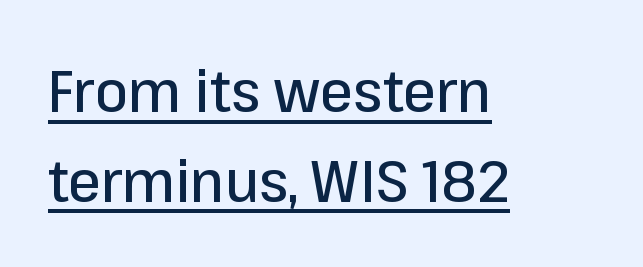
Note the varied advance widths — an 'i' is clearly narrower than an 'm'. The line texture is even and compact thanks to regular tracking. A roman cut, with each character standing at attention. Compared with a centered layout, this one pins lines to the left instead. Regular leading. The font family rendered here belongs to the sans-serif group.
